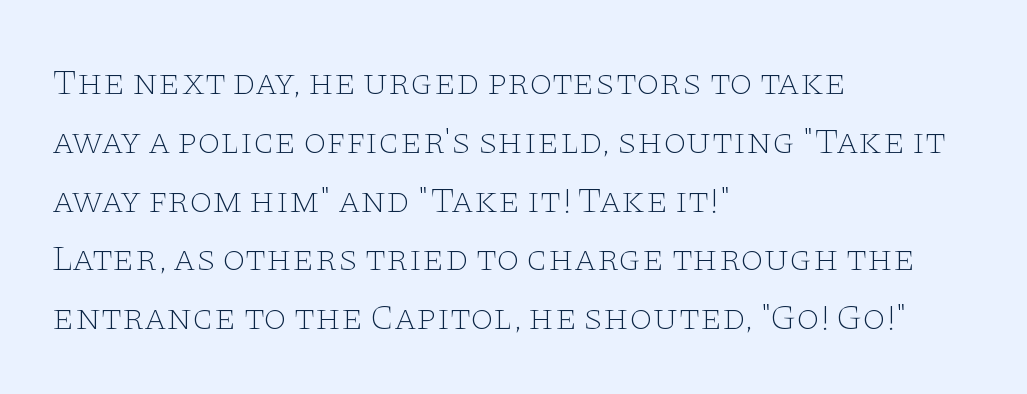
Q: Is the text bold? A: No.
Q: Is the text italic (slanted)? A: No, it is upright.
Q: Is the typeface a serif or a sans-serif typeface? A: Serif.
Q: Is the text underlined? A: No.
Q: How is the paragraph aligned? A: Left-aligned.
Q: Is the spacing between letters normal or unusually wide? A: Normal.
Q: Is the spacing between lines tight, normal or loose? A: Normal.
Q: Width (condensed, normal, or wide)? A: Wide.
Q: Stroke contrast? A: Low.
Q: x-height? A: Large.
Q: Monospaced? A: No.
